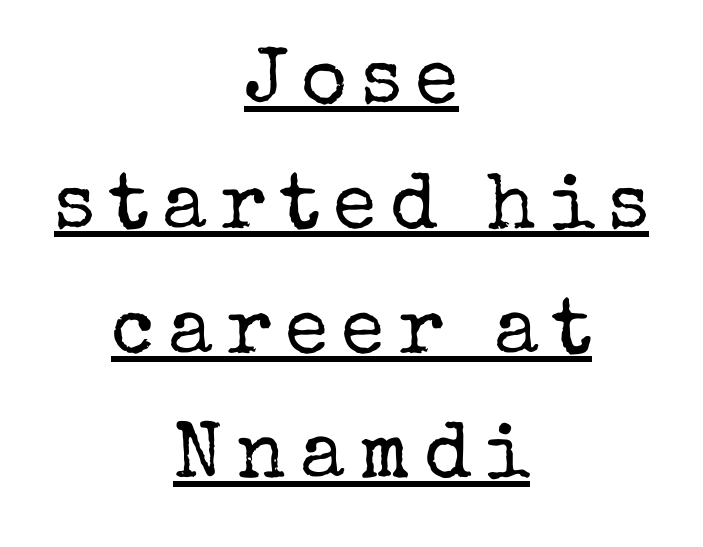
The image shows 79 px regular-weight serif type, upright; set centered, normal line spacing (1.58x), underlined; low stroke contrast and a medium x-height.
